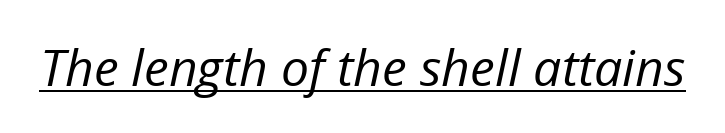
Q: Is the text bold? A: No.
Q: Is the text italic (slanted)? A: Yes, it leans right by about 12 degrees.
Q: Is the text underlined? A: Yes.
Q: Is the spacing between letters normal or unusually wide? A: Normal.
Q: Width (condensed, normal, or wide)? A: Normal.
Q: Stroke contrast? A: Low.
Q: x-height? A: Medium.
Q: Monospaced? A: No.
